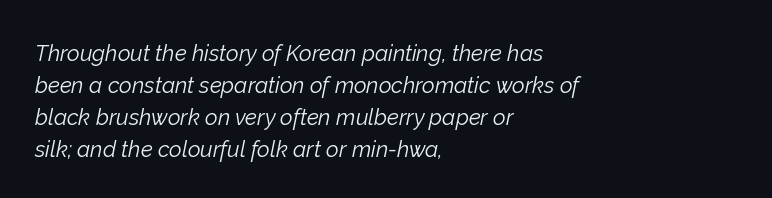
{"italic": "yes", "lean": "right", "slant_degrees": 12, "bold": "no", "underline": "no", "align": "left", "line_spacing": "normal", "line_spacing_ratio": 1.45, "letter_spacing": "normal", "letter_spacing_em": 0.0, "glyph_px": 22}
